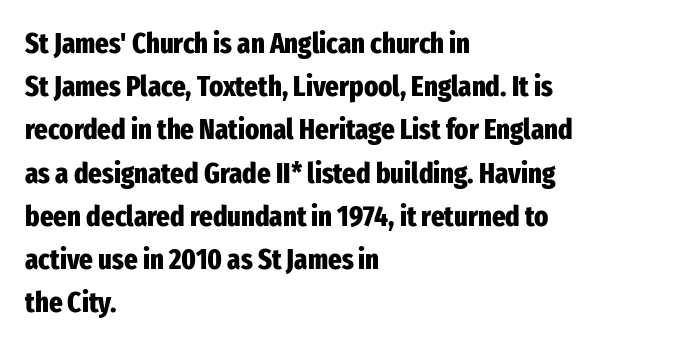
The image shows 29 px heavy, condensed sans-serif type, upright; set left-aligned, normal line spacing (1.49x), normal letter spacing, not underlined; low stroke contrast and a medium x-height.
